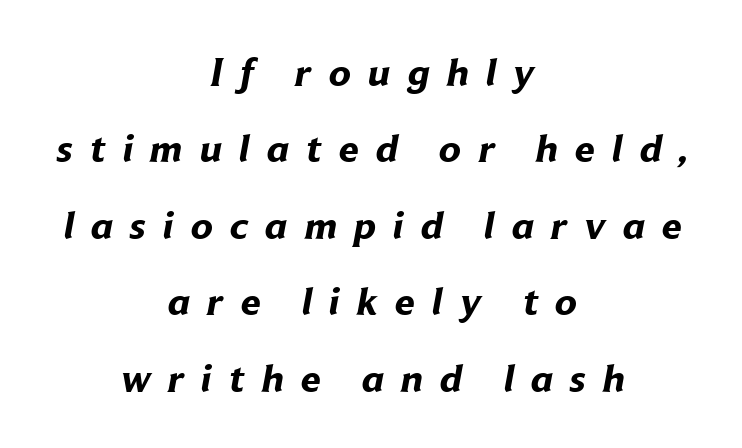
Observe the wide spacing: letters keep a clear distance from each other. The passage shown is typeset with a sans-serif family. In CSS terms this would be text-align: center. The font is running at its bold setting. Does the leading feel generous? Absolutely, it's lavish.
